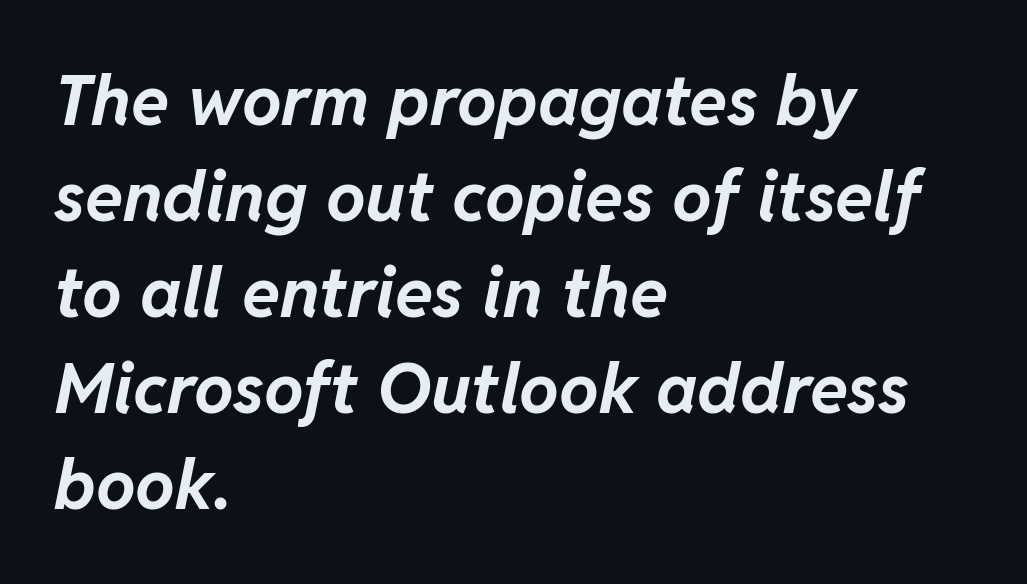
{"italic": "yes", "lean": "right", "slant_degrees": 11, "bold": "yes", "weight": "bold", "width": "normal", "stroke_contrast": "low", "x_height": "medium", "monospaced": "no", "underline": "no", "align": "left", "line_spacing": "normal", "line_spacing_ratio": 1.37, "letter_spacing": "normal", "letter_spacing_em": 0.0, "glyph_px": 70}
